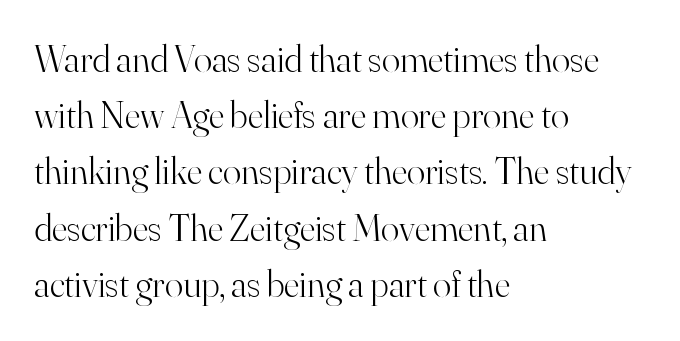
{"serif": "yes", "italic": "no", "bold": "no", "weight": "light", "width": "normal", "stroke_contrast": "high", "x_height": "small", "monospaced": "no", "underline": "no", "align": "left", "line_spacing": "normal", "line_spacing_ratio": 1.48, "letter_spacing": "normal", "letter_spacing_em": 0.0, "glyph_px": 38}
